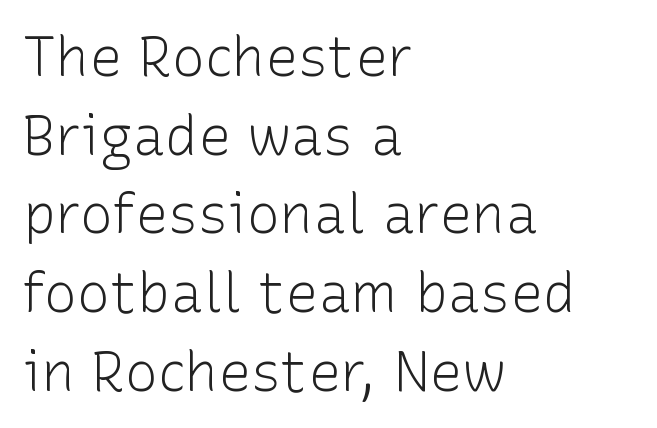
The image shows 55 px light sans-serif type, upright; set left-aligned, normal line spacing (1.43x), normal letter spacing, not underlined; low stroke contrast and a medium x-height.
